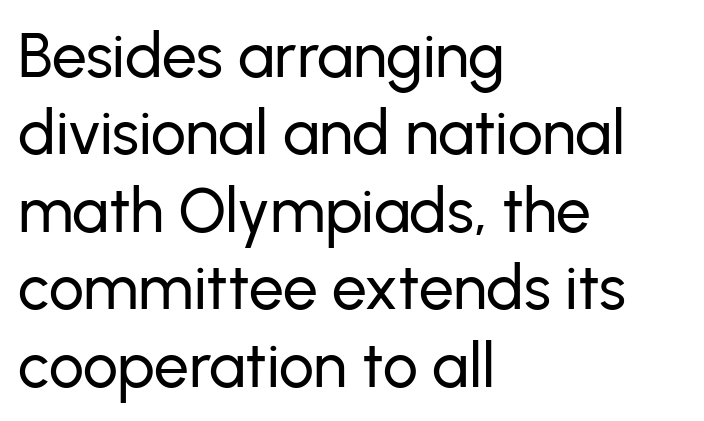
Q: Is the text italic (slanted)? A: No, it is upright.
Q: Is the typeface a serif or a sans-serif typeface? A: Sans-serif.
Q: Is the text underlined? A: No.
Q: How is the paragraph aligned? A: Left-aligned.
Q: Is the spacing between letters normal or unusually wide? A: Normal.
Q: Is the spacing between lines tight, normal or loose? A: Normal.
Q: Width (condensed, normal, or wide)? A: Normal.
Q: Stroke contrast? A: Low.
Q: x-height? A: Medium.
Q: Monospaced? A: No.
